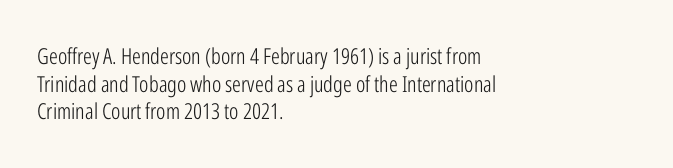
{"italic": "no", "bold": "no", "underline": "no", "align": "left", "line_spacing": "normal", "line_spacing_ratio": 1.26, "letter_spacing": "normal", "letter_spacing_em": 0.0, "glyph_px": 22}
